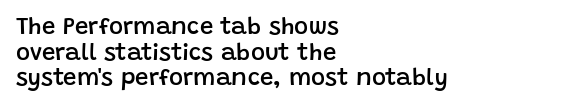
Quick note: underline off. Stroke thickness is moderately raised; the sample reads as semibold. This is the regular roman posture of the typeface. Teacher's note: observe the even left margin — that is flush-left alignment.
